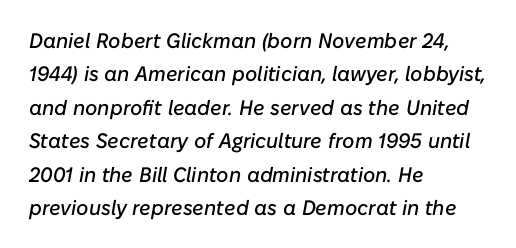
The image shows 21 px text type, italic (leaning right); set left-aligned, normal line spacing (1.59x), normal letter spacing, not underlined.
